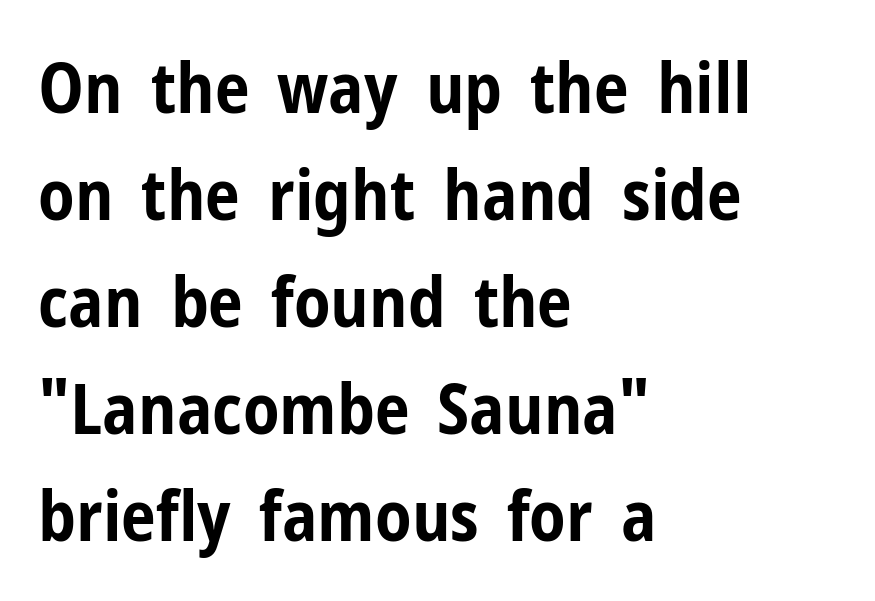
Q: Is the text bold? A: Yes.
Q: Is the text italic (slanted)? A: No, it is upright.
Q: Is the typeface a serif or a sans-serif typeface? A: Sans-serif.
Q: Is the text underlined? A: No.
Q: How is the paragraph aligned? A: Left-aligned.
Q: Is the spacing between letters normal or unusually wide? A: Normal.
Q: Is the spacing between lines tight, normal or loose? A: Normal.
Q: Width (condensed, normal, or wide)? A: Condensed.
Q: Stroke contrast? A: Low.
Q: x-height? A: Medium.
Q: Monospaced? A: No.
